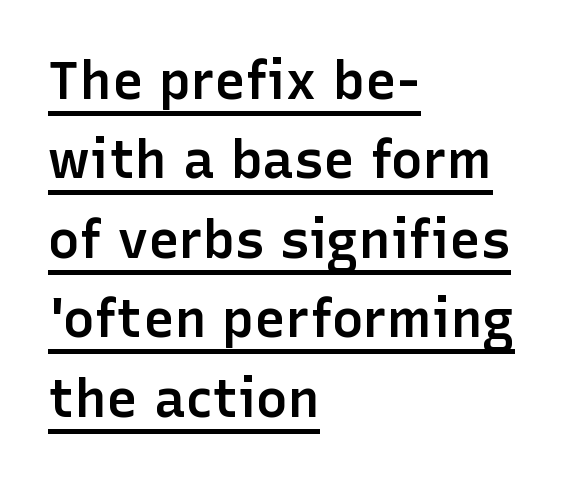
The image shows 53 px semibold sans-serif type, upright; set left-aligned, normal line spacing (1.5x), normal letter spacing, underlined; low stroke contrast and a medium x-height.
